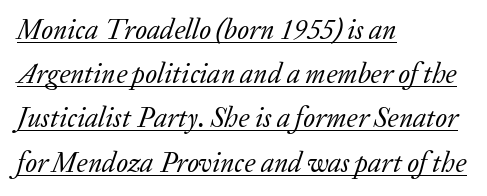
The image shows 28 px regular-weight serif type, italic (leaning right); set left-aligned, normal line spacing (1.58x), normal letter spacing, underlined; low stroke contrast and a medium x-height.
